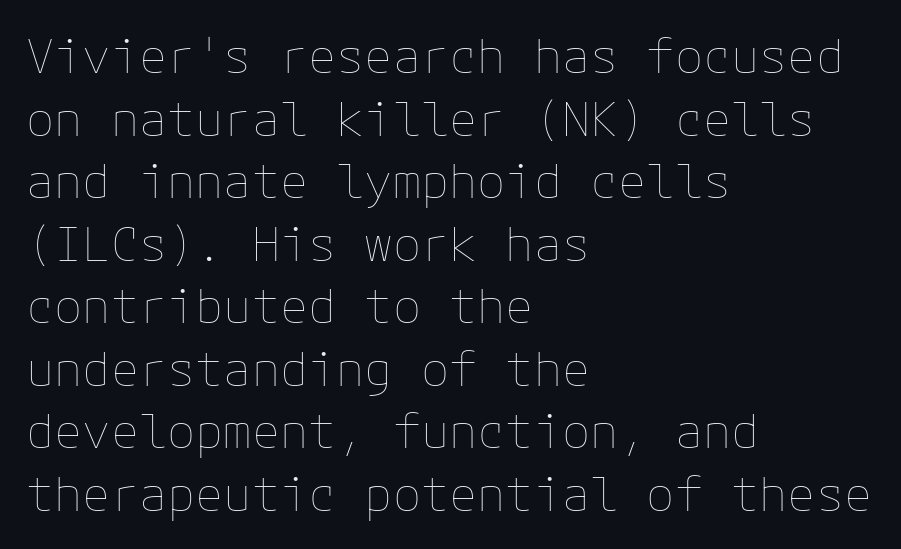
Q: Is the text bold? A: No.
Q: Is the text italic (slanted)? A: No, it is upright.
Q: Is the text underlined? A: No.
Q: How is the paragraph aligned? A: Left-aligned.
Q: Is the spacing between letters normal or unusually wide? A: Normal.
Q: Is the spacing between lines tight, normal or loose? A: Normal.
Q: Width (condensed, normal, or wide)? A: Normal.
Q: Stroke contrast? A: Low.
Q: x-height? A: Medium.
